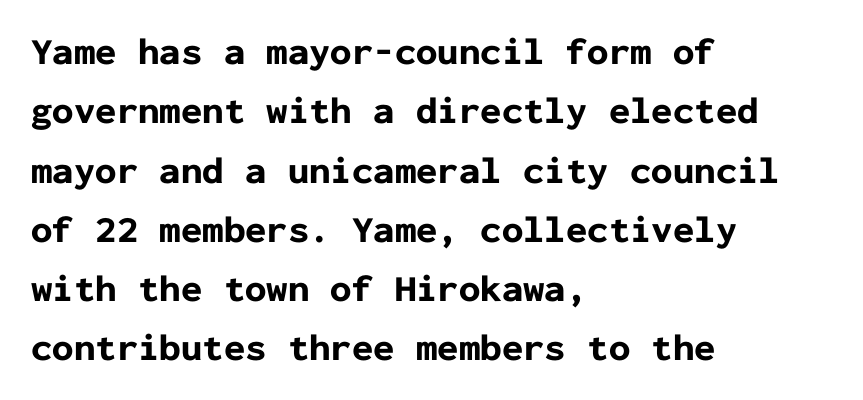
The letters are bold, with thick, heavy strokes. Letterform terminals end flat and unadorned throughout the passage. The rendering uses typewriter-style spacing with identical character cells. Characters remain perfectly vertical along every line. The words here are not underlined.
